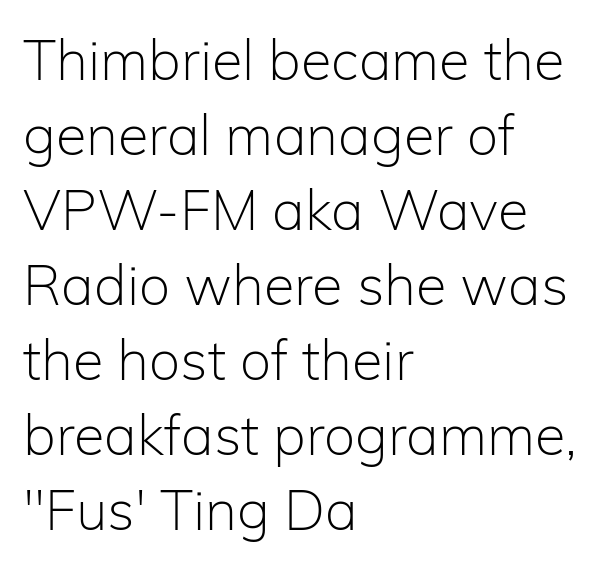
The image shows 56 px light sans-serif type, upright; set left-aligned, normal line spacing (1.34x), normal letter spacing, not underlined; low stroke contrast and a medium x-height.
